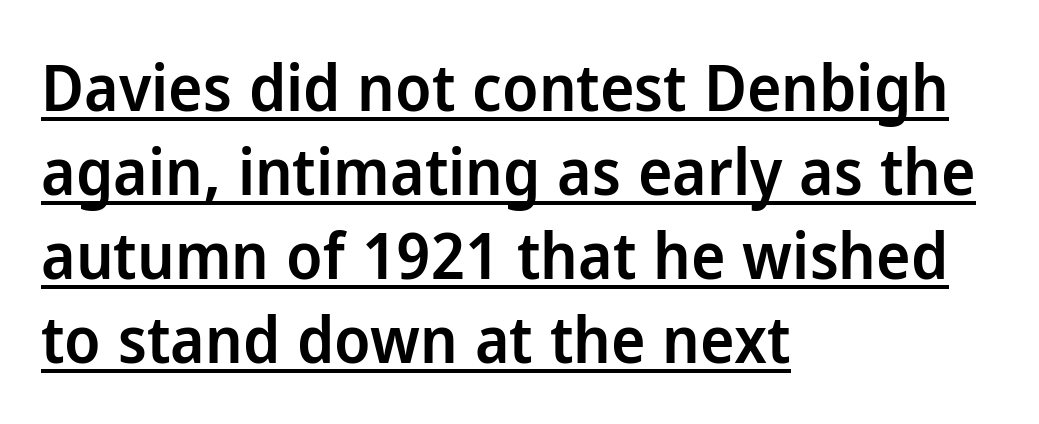
The image shows 65 px semibold sans-serif type, upright; set left-aligned, normal line spacing (1.29x), normal letter spacing, underlined; low stroke contrast and a medium x-height.
